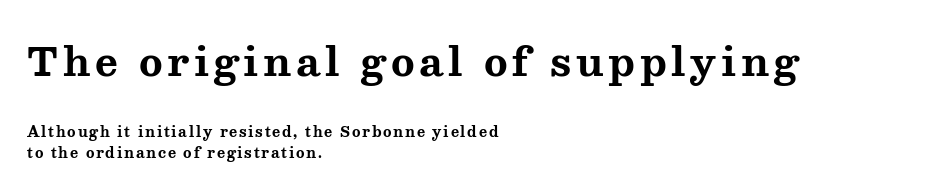
The image shows 39 px bold, wide serif type, upright; set left-aligned, normal line spacing (1.55x), not underlined; the first (top) block is 2.79x larger; medium stroke contrast and a medium x-height.
